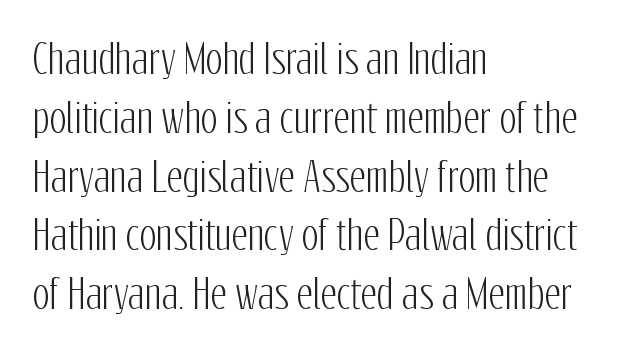
Varying glyph widths throughout — classic text-font behaviour. The face used here is rendered with its standard letterfit. Typographically, this falls in the sans-serif category. Has an underline been added? It has not.
